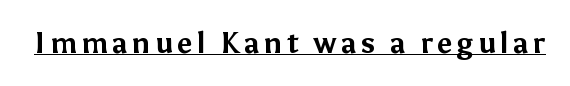
This is roman type, the default non-slanted kind. Plenty of ink on the page — the face is bold. The glyphs in this specimen are sans serif. The typesetter has applied underlining to the passage shown.
